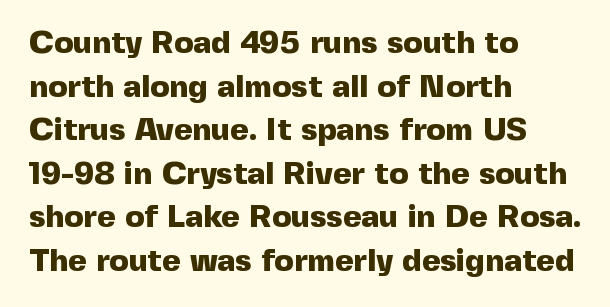
The image shows 32 px heavy sans-serif type, upright; set left-aligned, normal line spacing (1.36x), normal letter spacing, not underlined; a medium x-height.
